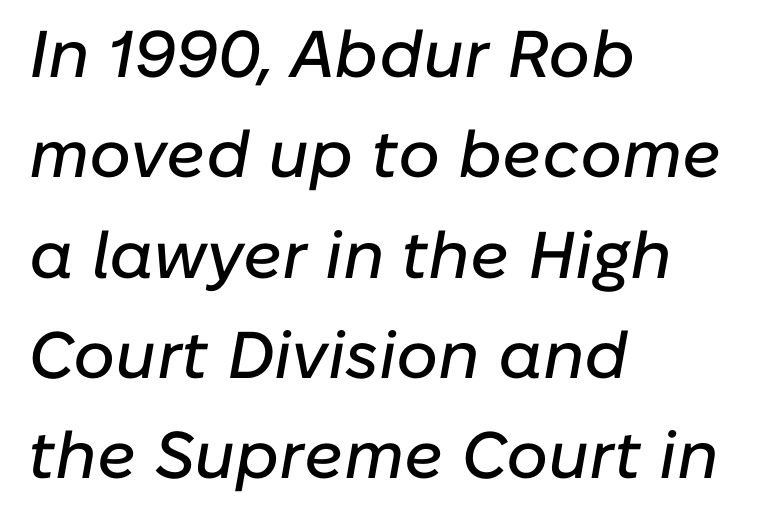
{"italic": "yes", "lean": "right", "slant_degrees": 10, "width": "normal", "stroke_contrast": "low", "x_height": "medium", "monospaced": "no", "underline": "no", "align": "left", "line_spacing": "normal", "line_spacing_ratio": 1.52, "letter_spacing": "normal", "letter_spacing_em": 0.0, "glyph_px": 66}
